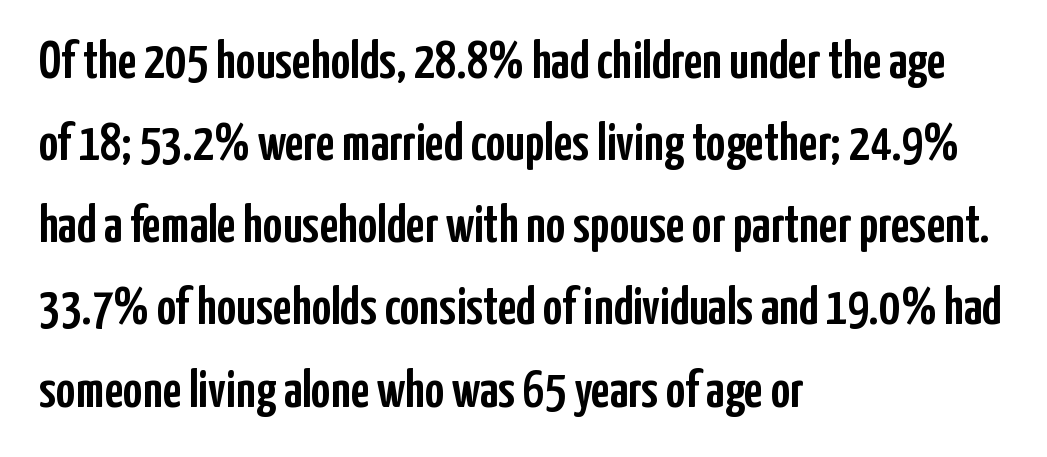
Q: Is the text italic (slanted)? A: No, it is upright.
Q: Is the typeface a serif or a sans-serif typeface? A: Sans-serif.
Q: Is the text underlined? A: No.
Q: How is the paragraph aligned? A: Left-aligned.
Q: Is the spacing between letters normal or unusually wide? A: Normal.
Q: Is the spacing between lines tight, normal or loose? A: Normal.
Q: Width (condensed, normal, or wide)? A: Condensed.
Q: Stroke contrast? A: Low.
Q: x-height? A: Medium.
Q: Monospaced? A: No.
